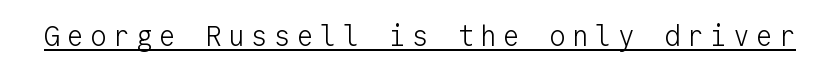
The image shows 28 px light sans-serif type, upright, monospaced; set unusually wide letter spacing (+0.22 em), underlined; low stroke contrast and a medium x-height.
